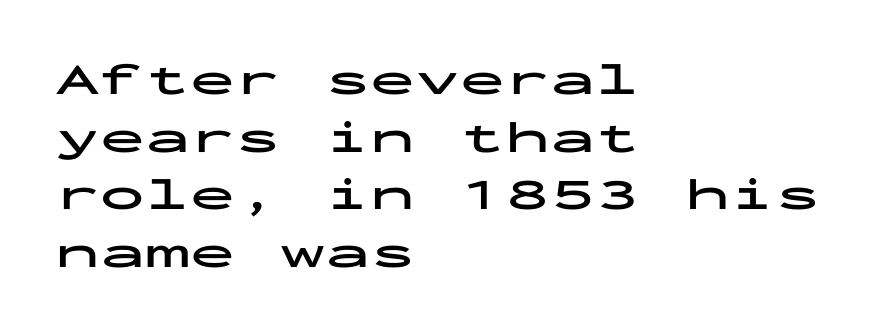
Bare-footed words on every line. Does the lettering tilt? It doesn't — this is upright. Here the designer chose a console-style face with uniform glyph widths. A dark, heavy texture on the line: the type is bold.
